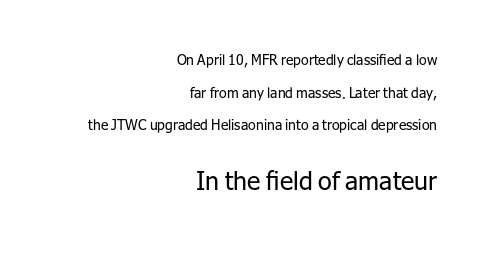
{"italic": "no", "bold": "no", "underline": "no", "align": "right", "line_spacing": "loose", "line_spacing_ratio": 2.33, "letter_spacing": "normal", "letter_spacing_em": 0.0, "larger_block": "second", "size_ratio": 1.79, "glyph_px": 25}
